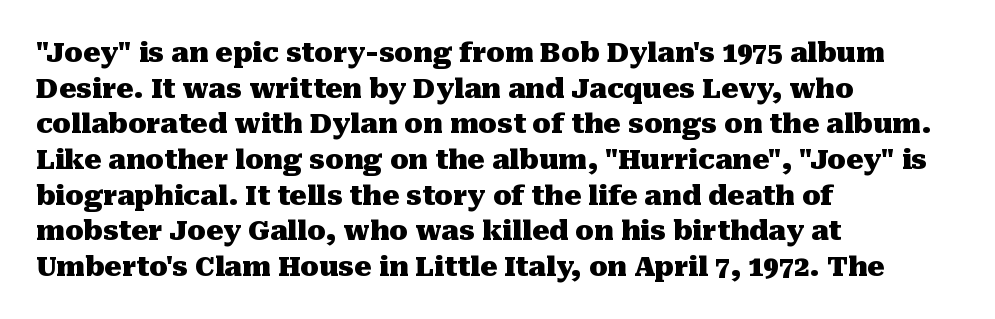
Q: Is the text bold? A: Yes.
Q: Is the text italic (slanted)? A: No, it is upright.
Q: Is the text underlined? A: No.
Q: How is the paragraph aligned? A: Left-aligned.
Q: Is the spacing between letters normal or unusually wide? A: Normal.
Q: Is the spacing between lines tight, normal or loose? A: Normal.
